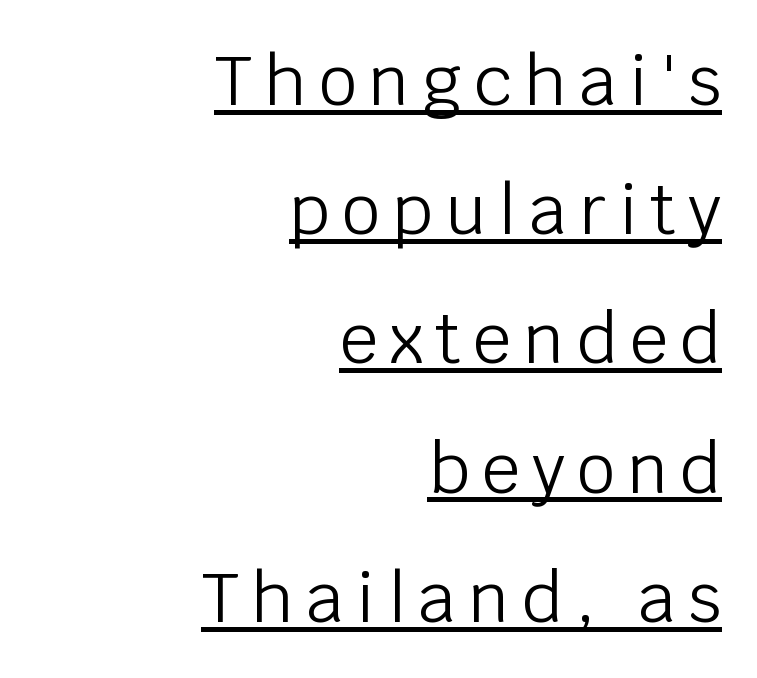
The image shows 68 px light sans-serif type, upright; set right-aligned, loose line spacing (1.9x), underlined; low stroke contrast and a large x-height.
